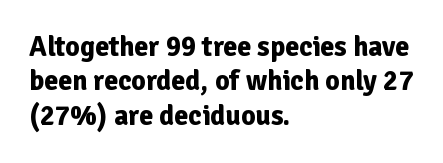
Q: Is the text bold? A: Yes.
Q: Is the text italic (slanted)? A: No, it is upright.
Q: Is the typeface a serif or a sans-serif typeface? A: Sans-serif.
Q: Is the text underlined? A: No.
Q: How is the paragraph aligned? A: Left-aligned.
Q: Is the spacing between letters normal or unusually wide? A: Normal.
Q: Width (condensed, normal, or wide)? A: Normal.
Q: Stroke contrast? A: Low.
Q: x-height? A: Medium.
Q: Monospaced? A: No.
